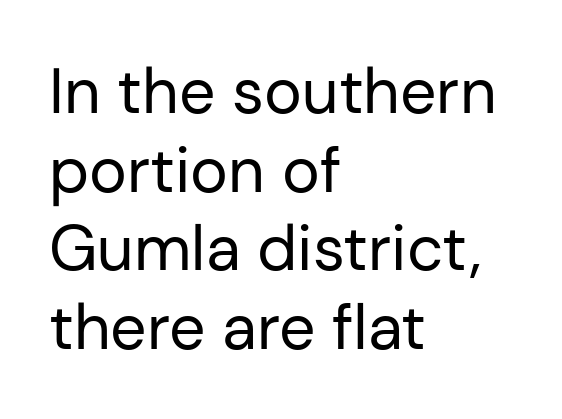
The image shows 64 px regular-weight sans-serif type, upright; set left-aligned, line spacing 1.23x, normal letter spacing, not underlined; low stroke contrast and a medium x-height.
